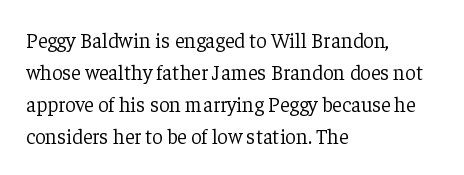
{"italic": "no", "bold": "no", "underline": "no", "align": "left", "line_spacing": "normal", "line_spacing_ratio": 1.52, "letter_spacing": "normal", "letter_spacing_em": 0.0, "glyph_px": 21}
